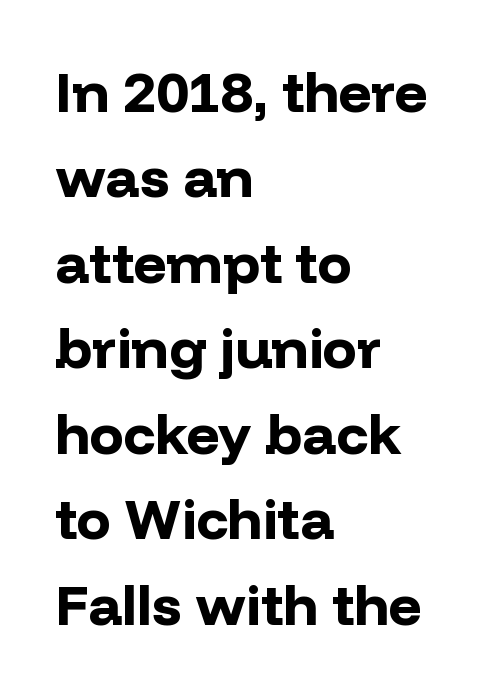
Q: Is the text bold? A: Yes.
Q: Is the text italic (slanted)? A: No, it is upright.
Q: Is the typeface a serif or a sans-serif typeface? A: Sans-serif.
Q: Is the text underlined? A: No.
Q: How is the paragraph aligned? A: Left-aligned.
Q: Is the spacing between letters normal or unusually wide? A: Normal.
Q: Is the spacing between lines tight, normal or loose? A: Normal.
Q: Width (condensed, normal, or wide)? A: Normal.
Q: Stroke contrast? A: Low.
Q: x-height? A: Medium.
Q: Monospaced? A: No.
